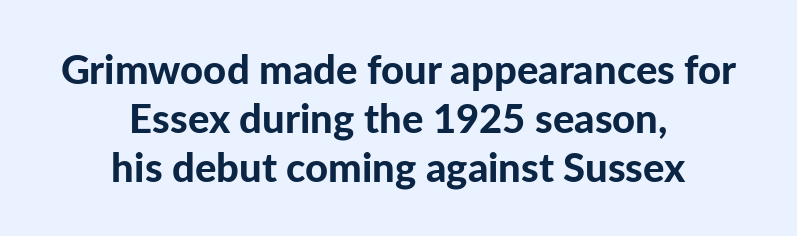
The image shows 40 px bold sans-serif type, upright; set centered, line spacing 1.23x, normal letter spacing, not underlined; low stroke contrast and a medium x-height.
